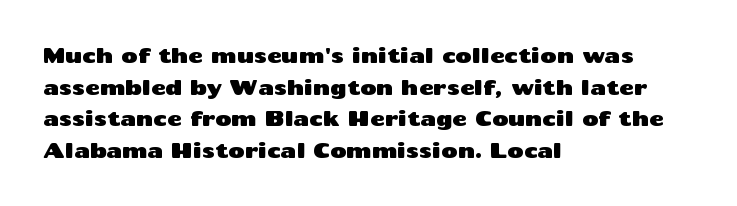
Q: Is the text italic (slanted)? A: No, it is upright.
Q: Is the text underlined? A: No.
Q: How is the paragraph aligned? A: Left-aligned.
Q: Is the spacing between letters normal or unusually wide? A: Normal.
Q: Is the spacing between lines tight, normal or loose? A: Normal.
